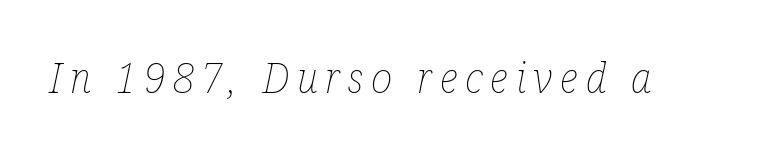
Q: Is the text bold? A: No.
Q: Is the text italic (slanted)? A: Yes, it leans right by about 12 degrees.
Q: Is the text underlined? A: No.
Q: Width (condensed, normal, or wide)? A: Condensed.
Q: Stroke contrast? A: Low.
Q: x-height? A: Medium.
Q: Monospaced? A: No.
